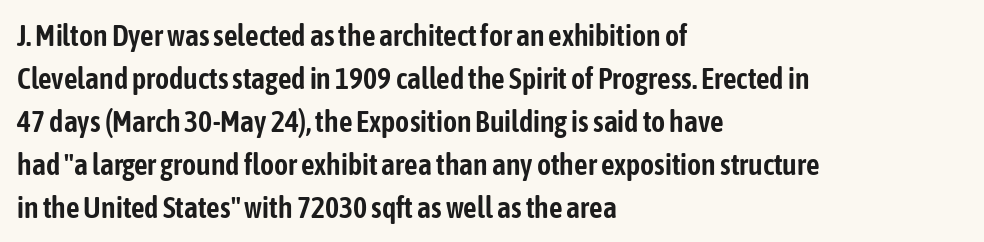
{"serif": "no", "italic": "no", "width": "condensed", "stroke_contrast": "low", "x_height": "medium", "monospaced": "no", "underline": "no", "align": "left", "line_spacing": "normal", "line_spacing_ratio": 1.43, "letter_spacing": "normal", "letter_spacing_em": 0.0, "glyph_px": 30}
